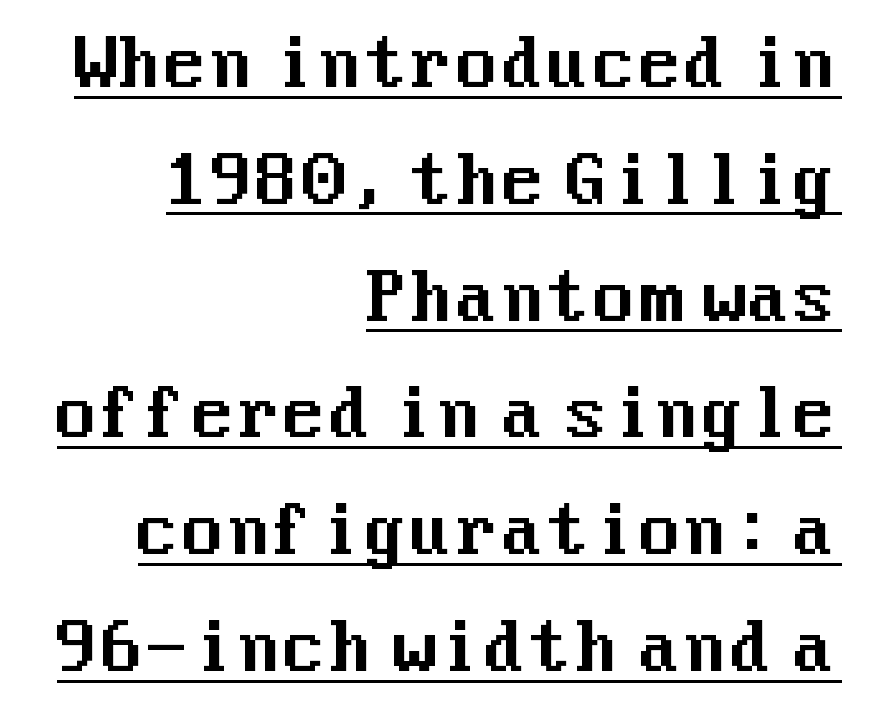
Q: Is the text italic (slanted)? A: No, it is upright.
Q: Is the typeface a serif or a sans-serif typeface? A: Sans-serif.
Q: Is the text underlined? A: Yes.
Q: How is the paragraph aligned? A: Right-aligned.
Q: Is the spacing between letters normal or unusually wide? A: Normal.
Q: Width (condensed, normal, or wide)? A: Normal.
Q: Stroke contrast? A: Medium.
Q: x-height? A: Medium.
